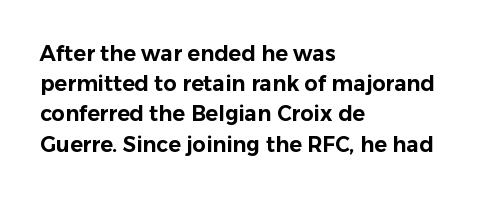
The image shows 21 px text type, upright; set left-aligned, normal line spacing (1.44x), normal letter spacing, not underlined.
